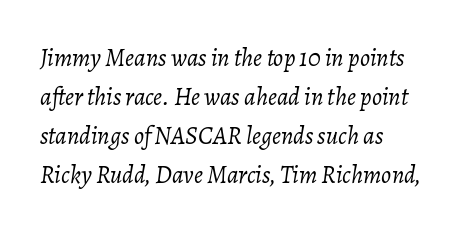
{"italic": "yes", "lean": "right", "slant_degrees": 7, "bold": "no", "underline": "no", "align": "left", "line_spacing": "normal", "line_spacing_ratio": 1.56, "letter_spacing": "normal", "letter_spacing_em": 0.0, "glyph_px": 25}
